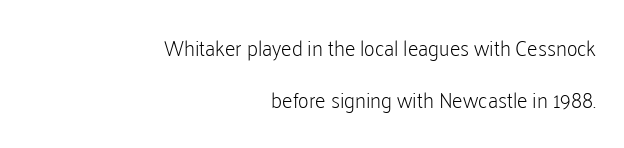
Q: Is the text bold? A: No.
Q: Is the text italic (slanted)? A: No, it is upright.
Q: Is the text underlined? A: No.
Q: How is the paragraph aligned? A: Right-aligned.
Q: Is the spacing between letters normal or unusually wide? A: Normal.
Q: Is the spacing between lines tight, normal or loose? A: Loose.
